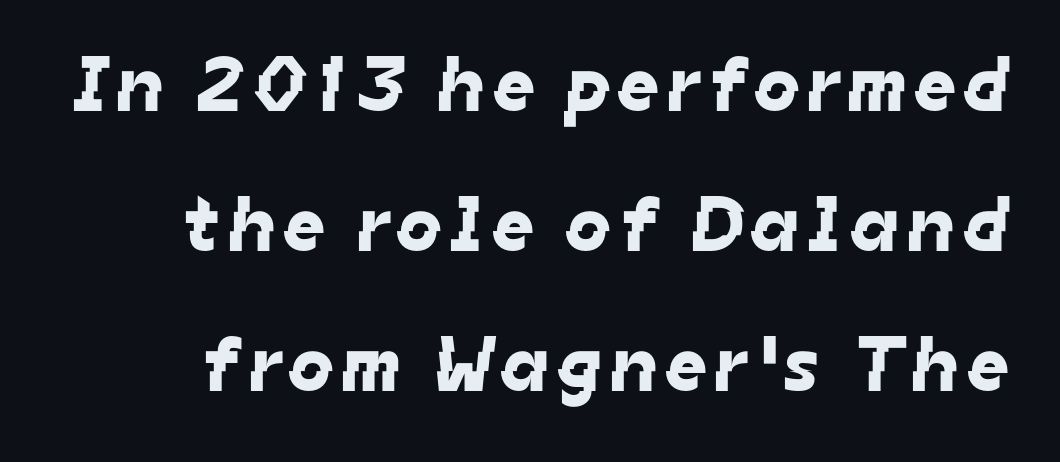
{"serif": "no", "width": "normal", "stroke_contrast": "low", "x_height": "medium", "monospaced": "no", "underline": "no", "line_spacing_ratio": 1.77, "glyph_px": 79}
